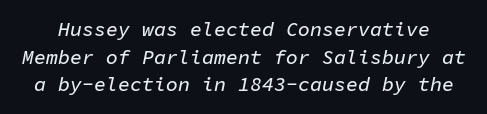
The type is set solid horizontally, with unmodified tracking. Does the leading feel generous? No, just average. These lines were composed using italics. The gap between lines stays unmarked.
